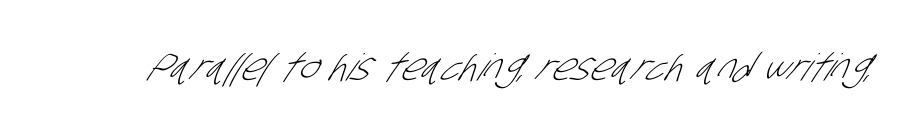
The image shows 37 px light, condensed sans-serif type; set normal letter spacing, not underlined; low stroke contrast and a large x-height.
